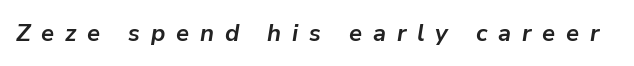
{"italic": "yes", "lean": "right", "slant_degrees": 9, "bold": "yes", "underline": "no", "letter_spacing": "wide", "letter_spacing_em": 0.45, "glyph_px": 24}
